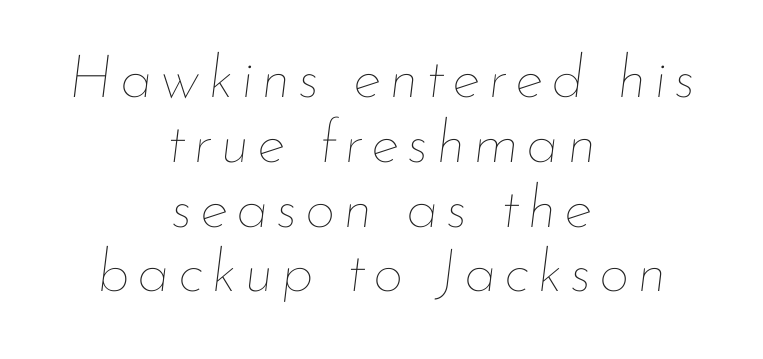
Q: Is the text bold? A: No.
Q: Is the text italic (slanted)? A: Yes, it leans right by about 7 degrees.
Q: Is the text underlined? A: No.
Q: How is the paragraph aligned? A: Centered.
Q: Is the spacing between lines tight, normal or loose? A: Tight.
Q: Width (condensed, normal, or wide)? A: Normal.
Q: Stroke contrast? A: Low.
Q: x-height? A: Small.
Q: Monospaced? A: No.
